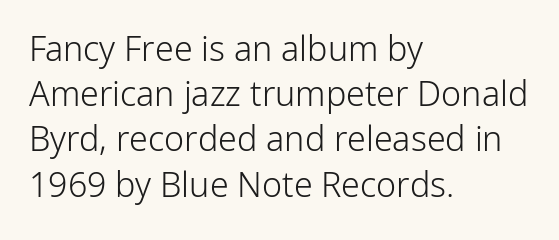
The image shows 34 px light sans-serif type, upright; set left-aligned, normal line spacing (1.33x), normal letter spacing, not underlined; low stroke contrast and a medium x-height.
